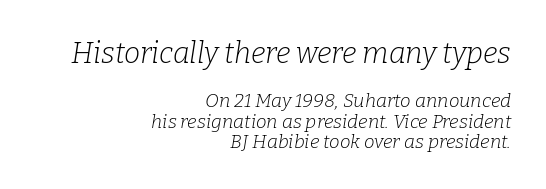
Q: Is the text bold? A: No.
Q: Is the text italic (slanted)? A: Yes, it leans right by about 9 degrees.
Q: Is the typeface a serif or a sans-serif typeface? A: Serif.
Q: Is the text underlined? A: No.
Q: How is the paragraph aligned? A: Right-aligned.
Q: Is the spacing between letters normal or unusually wide? A: Normal.
Q: Is the spacing between lines tight, normal or loose? A: Tight.
Q: Which block of text is set in a larger size, the first (top) or the second (bottom)? A: The first (top) one.
Q: Width (condensed, normal, or wide)? A: Normal.
Q: Stroke contrast? A: Low.
Q: x-height? A: Medium.
Q: Monospaced? A: No.
